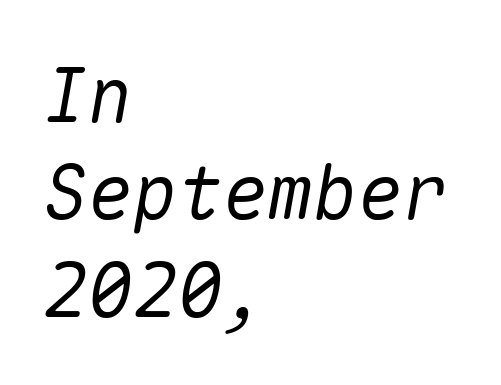
Q: Is the text italic (slanted)? A: Yes, it leans right by about 10 degrees.
Q: Is the text underlined? A: No.
Q: How is the paragraph aligned? A: Left-aligned.
Q: Is the spacing between letters normal or unusually wide? A: Normal.
Q: Is the spacing between lines tight, normal or loose? A: Normal.
Q: Width (condensed, normal, or wide)? A: Normal.
Q: Stroke contrast? A: Medium.
Q: x-height? A: Medium.
Q: Monospaced? A: Yes.
